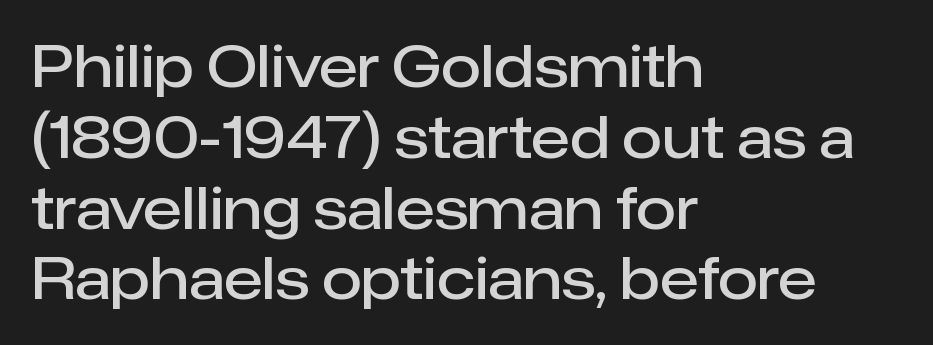
The image shows 58 px semibold sans-serif type, upright; set left-aligned, line spacing 1.22x, normal letter spacing, not underlined; low stroke contrast and a medium x-height.
